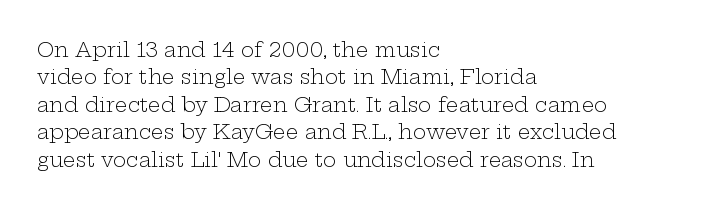
The image shows 20 px text type, upright; set left-aligned, normal line spacing (1.37x), normal letter spacing, not underlined.
